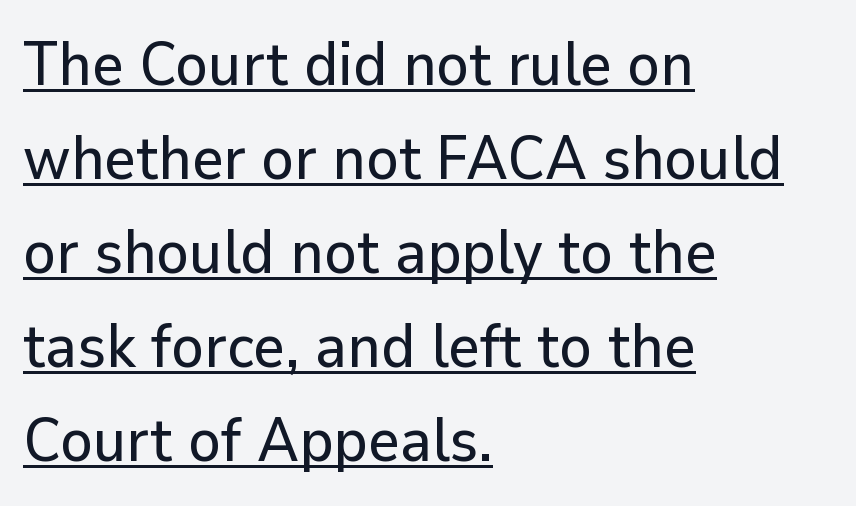
Q: Is the text italic (slanted)? A: No, it is upright.
Q: Is the typeface a serif or a sans-serif typeface? A: Sans-serif.
Q: Is the text underlined? A: Yes.
Q: How is the paragraph aligned? A: Left-aligned.
Q: Is the spacing between letters normal or unusually wide? A: Normal.
Q: Is the spacing between lines tight, normal or loose? A: Normal.
Q: Width (condensed, normal, or wide)? A: Normal.
Q: Stroke contrast? A: Low.
Q: x-height? A: Medium.
Q: Monospaced? A: No.
